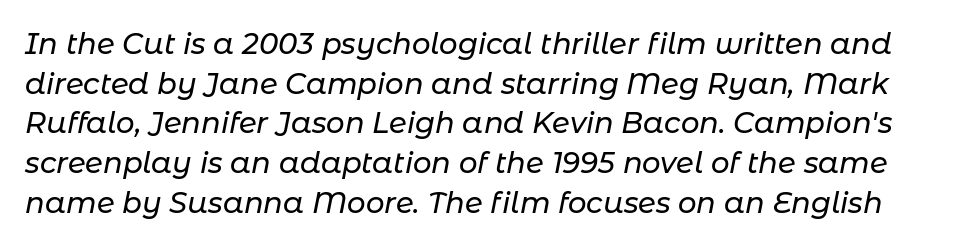
{"italic": "yes", "lean": "right", "slant_degrees": 11, "width": "normal", "stroke_contrast": "low", "x_height": "medium", "monospaced": "no", "underline": "no", "line_spacing": "normal", "line_spacing_ratio": 1.37, "letter_spacing": "normal", "letter_spacing_em": 0.0, "glyph_px": 29}
